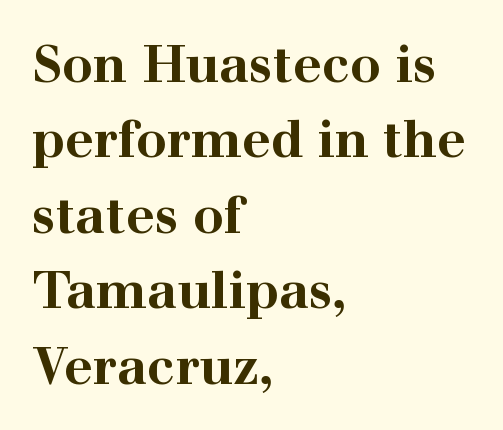
The image shows 51 px bold, wide serif type, upright; set left-aligned, normal line spacing (1.48x), normal letter spacing, not underlined; high stroke contrast and a medium x-height.
